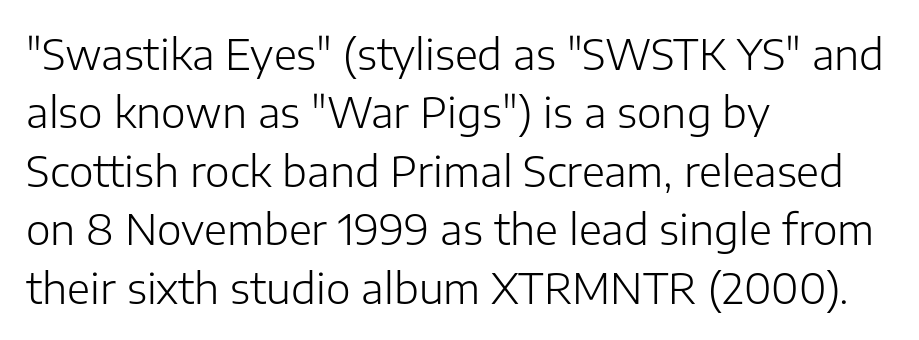
The image shows 42 px light sans-serif type, upright; set left-aligned, normal line spacing (1.39x), normal letter spacing, not underlined; low stroke contrast and a medium x-height.
